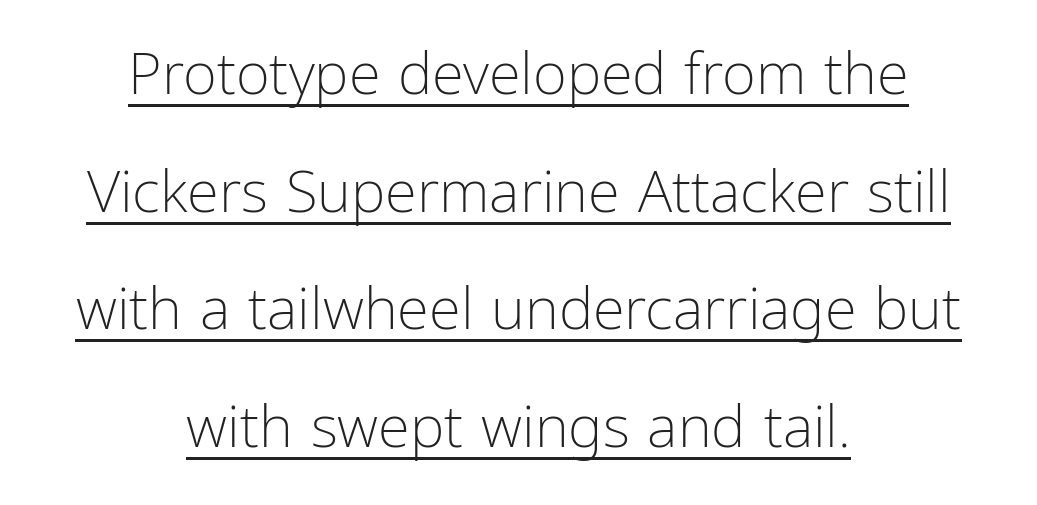
Somebody hit Ctrl+U on this one — the words are underlined. The passage shown is typed in a proportional face where columns would drift. You can tell it's not italic because the verticals are truly vertical. Typeset on center — no edge is straight. Grotesque or geometric, the face here clearly has no serifs. No extra tracking has been applied to these lines.
